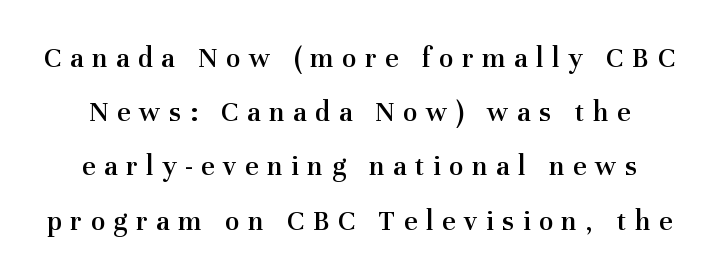
{"serif": "yes", "italic": "no", "bold": "semi", "weight": "semibold", "width": "normal", "stroke_contrast": "medium", "x_height": "medium", "monospaced": "no", "underline": "no", "line_spacing_ratio": 1.87, "letter_spacing": "wide", "letter_spacing_em": 0.3, "glyph_px": 29}
